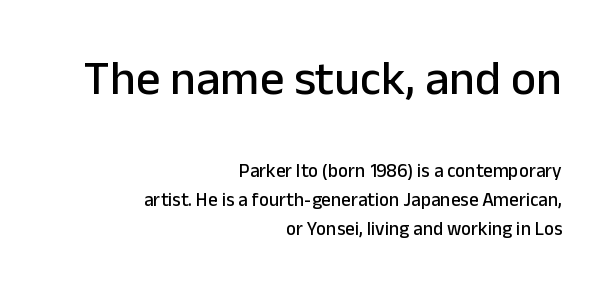
Notice how the stems are strictly vertical — no italics here. The paragraph shown leans on its right margin. The passage shown is typeset with a sans-serif family. Top chunk: large. Bottom chunk: small.
